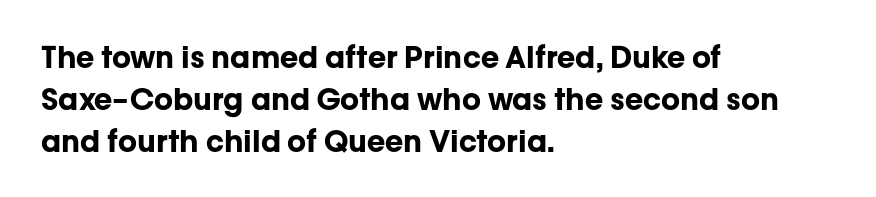
Q: Is the text bold? A: Yes.
Q: Is the text italic (slanted)? A: No, it is upright.
Q: Is the typeface a serif or a sans-serif typeface? A: Sans-serif.
Q: Is the text underlined? A: No.
Q: How is the paragraph aligned? A: Left-aligned.
Q: Is the spacing between letters normal or unusually wide? A: Normal.
Q: Is the spacing between lines tight, normal or loose? A: Normal.
Q: Width (condensed, normal, or wide)? A: Normal.
Q: Stroke contrast? A: Low.
Q: x-height? A: Medium.
Q: Monospaced? A: No.
